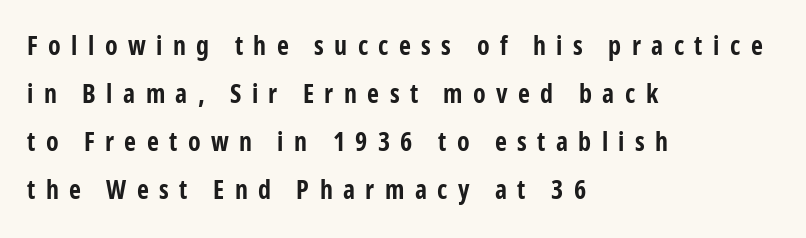
{"italic": "no", "bold": "yes", "underline": "no", "align": "left", "line_spacing_ratio": 1.84, "letter_spacing": "wide", "letter_spacing_em": 0.4, "glyph_px": 26}
